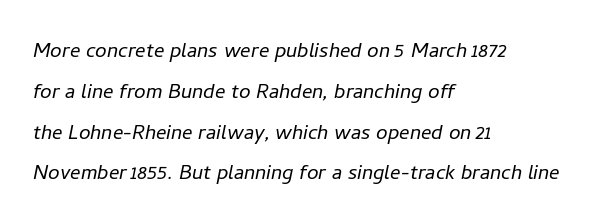
The image shows 26 px text type, italic (leaning right); set left-aligned, normal line spacing (1.57x), normal letter spacing, not underlined.
